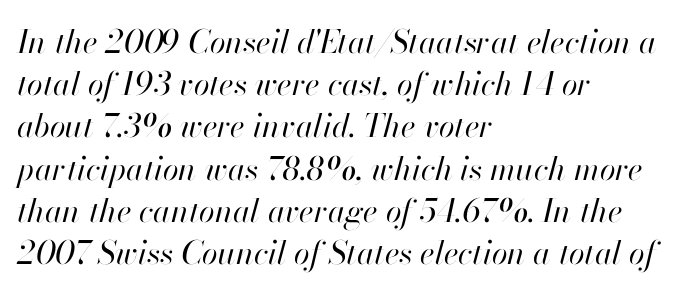
A student would call this left alignment; a typographer would say flush left, rag right. The rendering keeps characters at their native spacing. A typesetter would call this proportional, since set widths differ per character. One glance says typical: line gaps are just what's usual.
